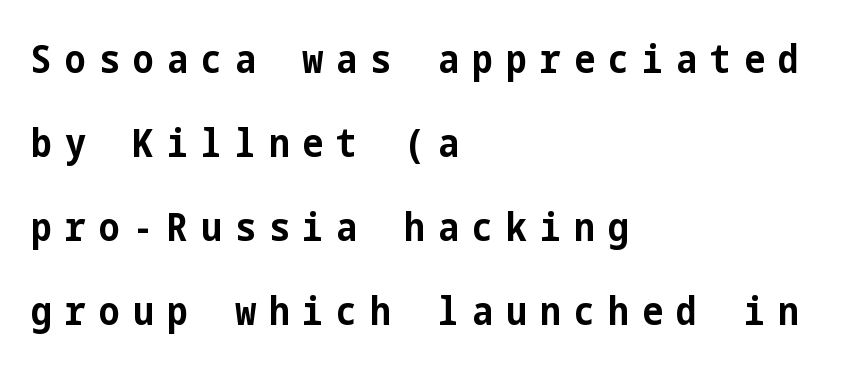
{"serif": "no", "italic": "no", "bold": "yes", "weight": "bold", "width": "condensed", "stroke_contrast": "low", "x_height": "medium", "underline": "no", "align": "left", "line_spacing": "loose", "line_spacing_ratio": 2.15, "letter_spacing": "wide", "letter_spacing_em": 0.34, "glyph_px": 39}
